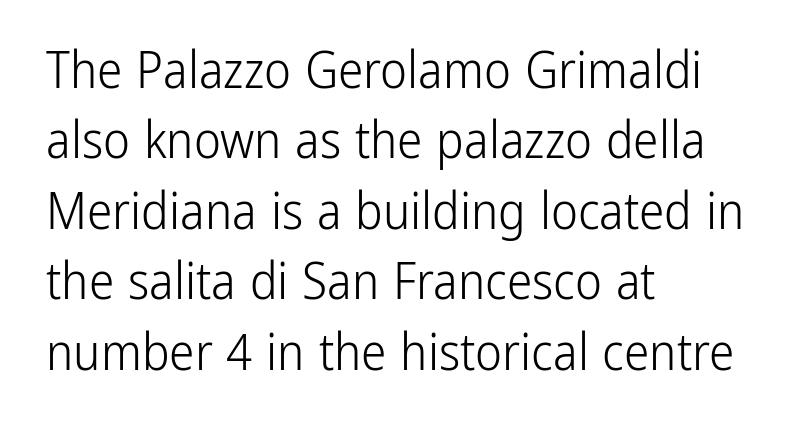
The image shows 51 px light, condensed sans-serif type, upright; set left-aligned, normal line spacing (1.38x), normal letter spacing, not underlined; low stroke contrast and a medium x-height.
